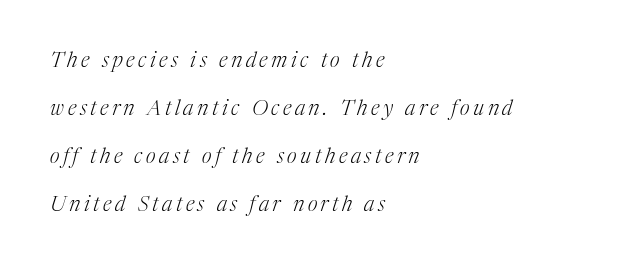
The image shows 21 px text type, italic (leaning right); set left-aligned, loose line spacing (2.28x), not underlined.
